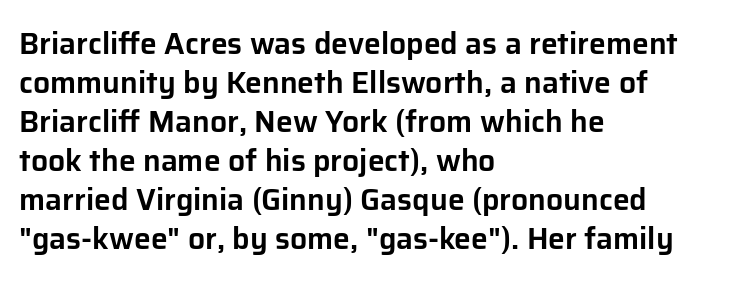
The image shows 30 px sans-serif type, upright; set left-aligned, normal line spacing (1.3x), normal letter spacing, not underlined; low stroke contrast and a medium x-height.
